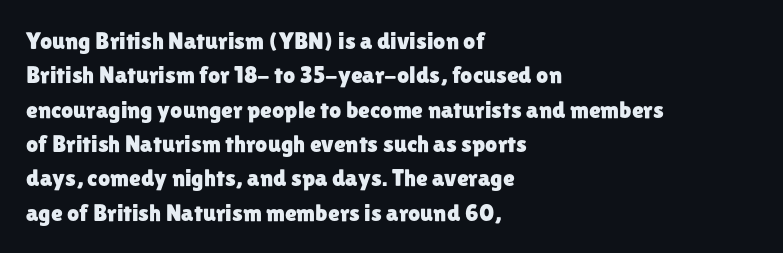
The image shows 24 px text type, upright; set left-aligned, normal line spacing (1.43x), normal letter spacing, not underlined.
